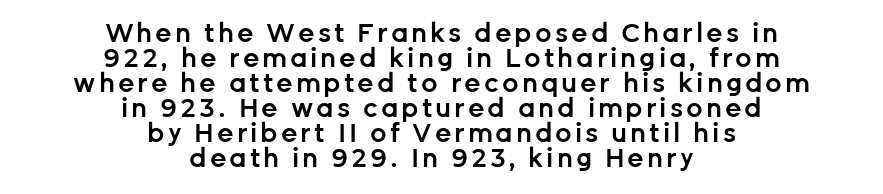
{"italic": "no", "bold": "semi", "underline": "no", "align": "center", "line_spacing": "tight", "line_spacing_ratio": 0.96, "glyph_px": 26}
